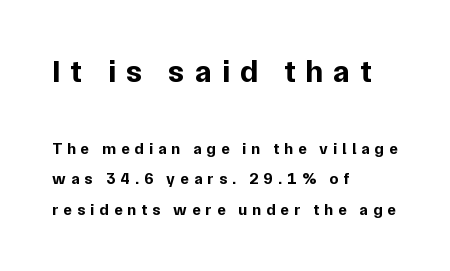
Q: Is the text bold? A: Yes.
Q: Is the text italic (slanted)? A: No, it is upright.
Q: Is the typeface a serif or a sans-serif typeface? A: Sans-serif.
Q: Is the text underlined? A: No.
Q: How is the paragraph aligned? A: Left-aligned.
Q: Is the spacing between letters normal or unusually wide? A: Unusually wide.
Q: Is the spacing between lines tight, normal or loose? A: Loose.
Q: Which block of text is set in a larger size, the first (top) or the second (bottom)? A: The first (top) one.
Q: Width (condensed, normal, or wide)? A: Normal.
Q: Stroke contrast? A: Low.
Q: x-height? A: Medium.
Q: Monospaced? A: No.
